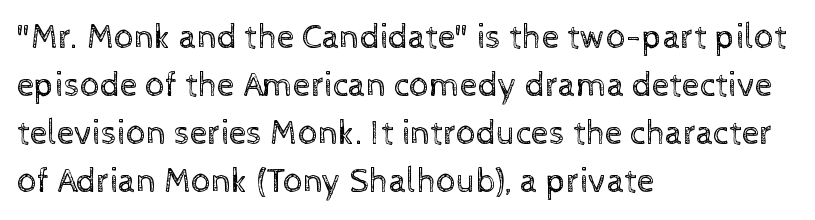
Q: Is the text bold? A: No.
Q: Is the text italic (slanted)? A: No, it is upright.
Q: Is the text underlined? A: No.
Q: How is the paragraph aligned? A: Left-aligned.
Q: Is the spacing between letters normal or unusually wide? A: Normal.
Q: Is the spacing between lines tight, normal or loose? A: Normal.
Q: Width (condensed, normal, or wide)? A: Normal.
Q: x-height? A: Medium.
Q: Monospaced? A: No.
